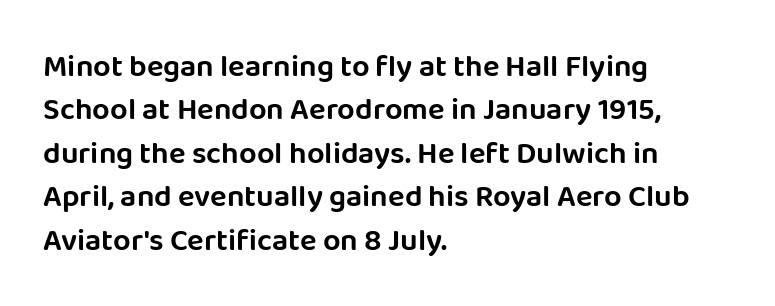
Typographically, this falls in the sans-serif category. The passage shown is typed in a proportional face where columns would drift. One-word summary of the alignment: left. Only glyphs here, with clear space below each row. How would I describe the line gaps? Plain and ordinary. This is the regular roman posture of the typeface.
